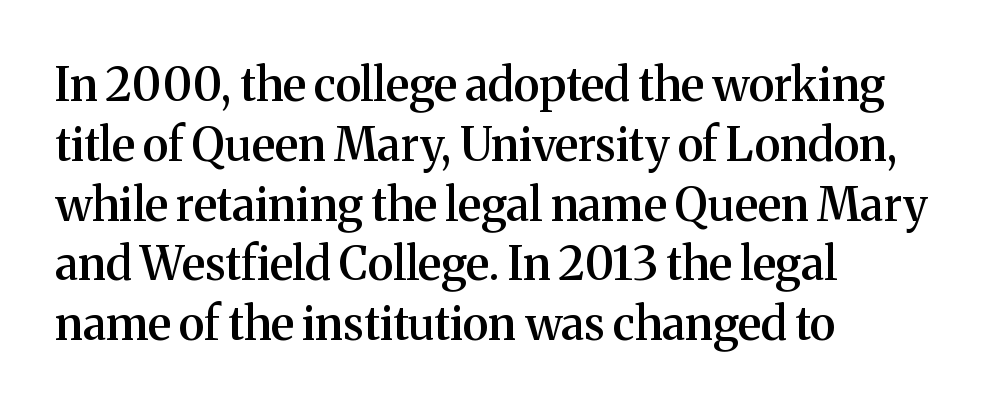
{"serif": "yes", "italic": "no", "bold": "semi", "weight": "semibold", "width": "normal", "stroke_contrast": "medium", "x_height": "medium", "monospaced": "no", "underline": "no", "align": "left", "line_spacing": "normal", "line_spacing_ratio": 1.3, "letter_spacing": "normal", "letter_spacing_em": 0.0, "glyph_px": 46}
